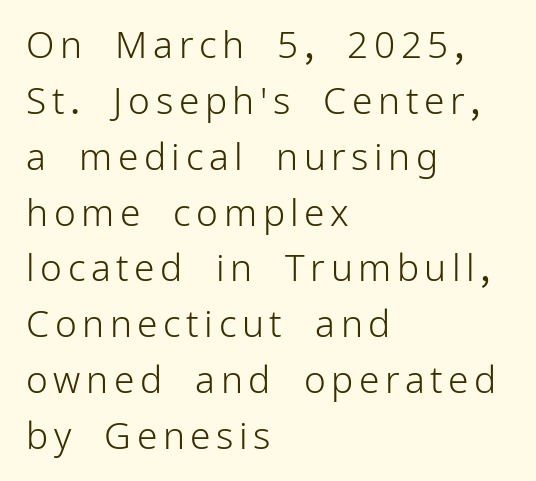
{"serif": "no", "italic": "no", "bold": "no", "weight": "light", "width": "normal", "stroke_contrast": "low", "x_height": "medium", "monospaced": "no", "underline": "no", "align": "left", "line_spacing": "normal", "line_spacing_ratio": 1.51, "glyph_px": 37}
